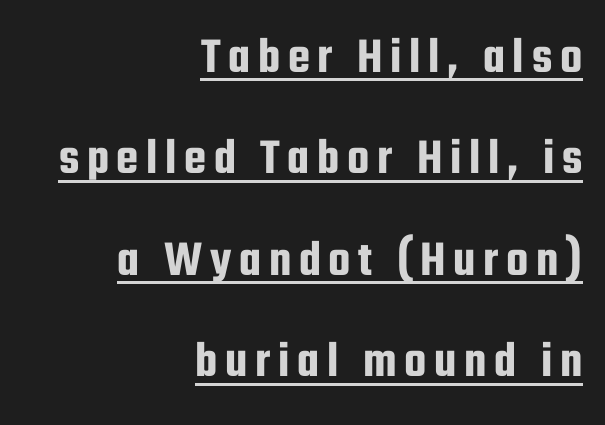
If you measured baseline to baseline, you'd find a long distance. The type sits square on the baseline with zero lean. Here the designer chose a conventional face with non-uniform glyph widths. Looks like someone drew a line under every word here. Look at the bottom of the vertical strokes: they stop flat, with no serifs. This rendering uses right alignment, leaving the left contour irregular.
